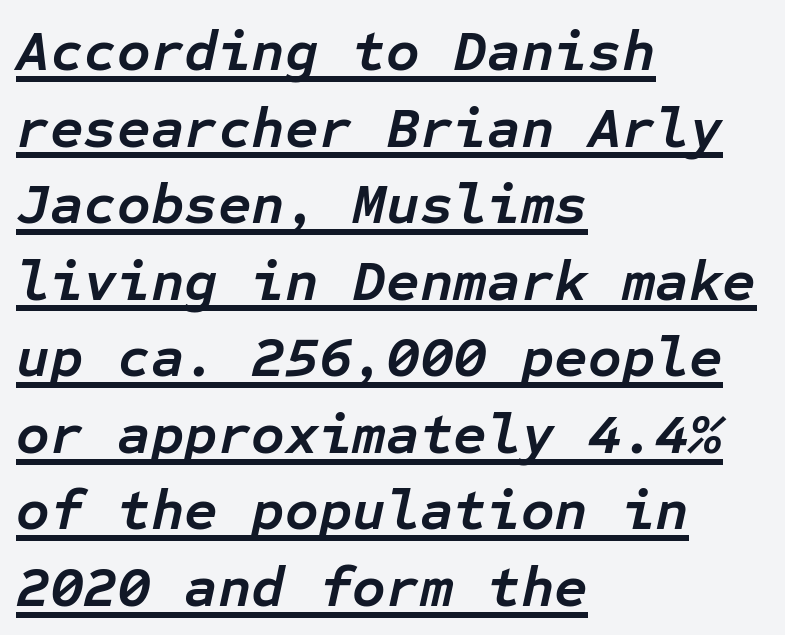
Q: Is the text bold? A: Yes.
Q: Is the text italic (slanted)? A: Yes, it leans right by about 12 degrees.
Q: Is the text underlined? A: Yes.
Q: How is the paragraph aligned? A: Left-aligned.
Q: Is the spacing between letters normal or unusually wide? A: Normal.
Q: Is the spacing between lines tight, normal or loose? A: Normal.
Q: Width (condensed, normal, or wide)? A: Normal.
Q: Stroke contrast? A: Low.
Q: x-height? A: Medium.
Q: Monospaced? A: Yes.
